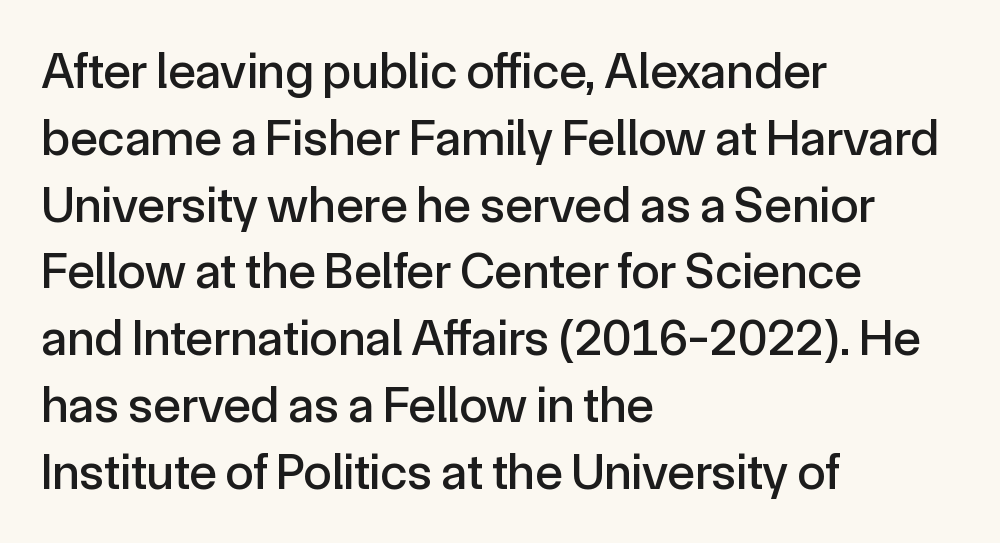
The image shows 51 px sans-serif type, upright; set left-aligned, normal line spacing (1.31x), normal letter spacing, not underlined; a medium x-height.
